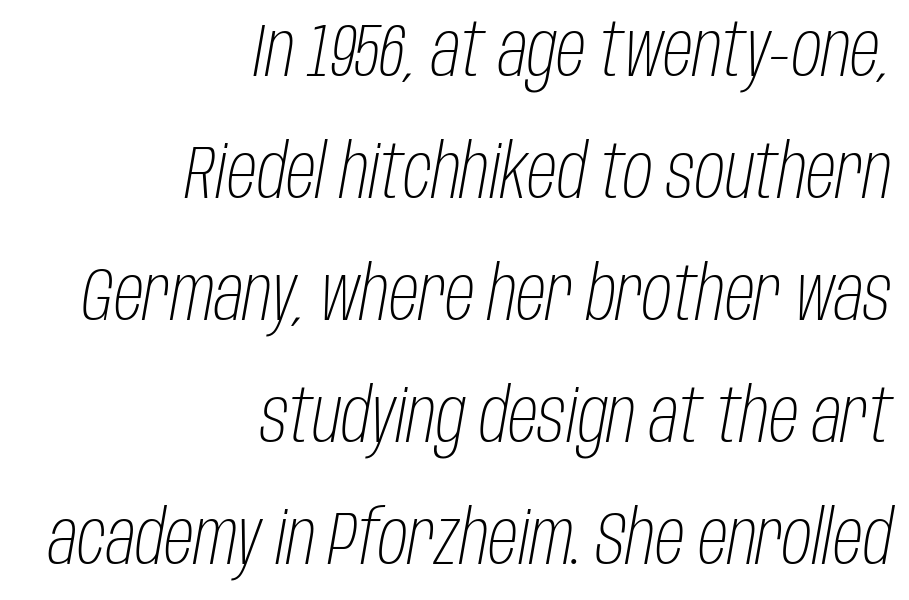
Q: Is the text bold? A: No.
Q: Is the text italic (slanted)? A: Yes, it leans right by about 10 degrees.
Q: Is the text underlined? A: No.
Q: How is the paragraph aligned? A: Right-aligned.
Q: Is the spacing between letters normal or unusually wide? A: Normal.
Q: Is the spacing between lines tight, normal or loose? A: Normal.
Q: Width (condensed, normal, or wide)? A: Condensed.
Q: Stroke contrast? A: Low.
Q: x-height? A: Large.
Q: Monospaced? A: No.
